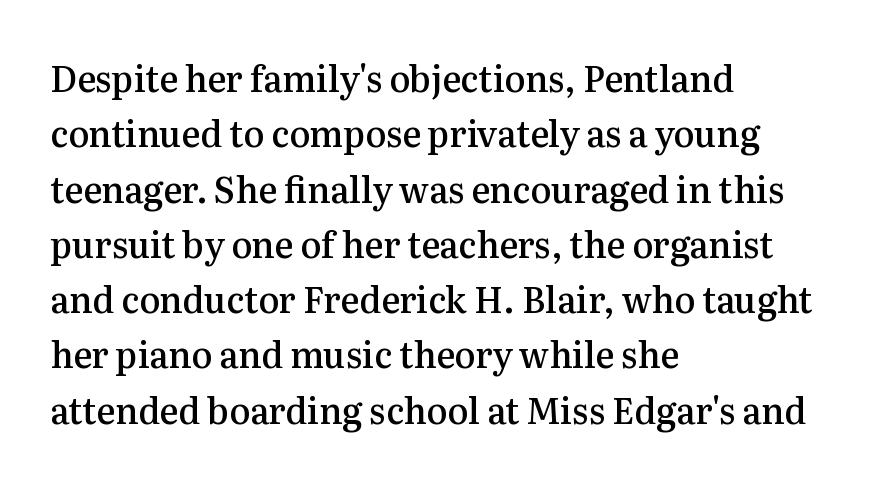
Notice how the passage keeps a crisp vertical edge on the left only. Rendered with straight, roman letterforms. The letters carry serifs — small finishing strokes at the ends of their stems. Rule under the text: the space is simply empty.
